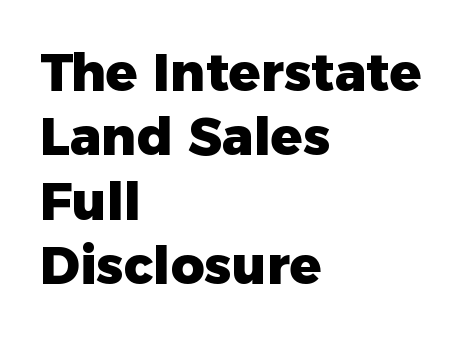
{"serif": "no", "italic": "no", "bold": "yes", "weight": "heavy", "width": "normal", "stroke_contrast": "low", "x_height": "medium", "monospaced": "no", "underline": "no", "align": "left", "line_spacing_ratio": 1.24, "letter_spacing": "normal", "letter_spacing_em": 0.0, "glyph_px": 52}
